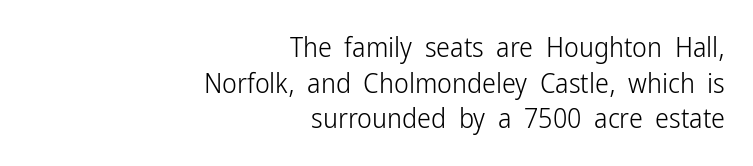
Q: Is the text bold? A: No.
Q: Is the text italic (slanted)? A: No, it is upright.
Q: Is the typeface a serif or a sans-serif typeface? A: Sans-serif.
Q: Is the text underlined? A: No.
Q: How is the paragraph aligned? A: Right-aligned.
Q: Is the spacing between letters normal or unusually wide? A: Normal.
Q: Is the spacing between lines tight, normal or loose? A: Normal.
Q: Width (condensed, normal, or wide)? A: Condensed.
Q: Stroke contrast? A: Low.
Q: x-height? A: Medium.
Q: Monospaced? A: No.
